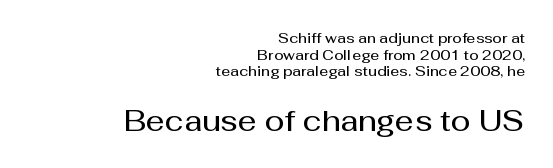
The image shows 29 px semibold sans-serif type, upright; set right-aligned, line spacing 1.18x, normal letter spacing, not underlined; the second (bottom) block is 2.07x larger; medium stroke contrast and a medium x-height.
